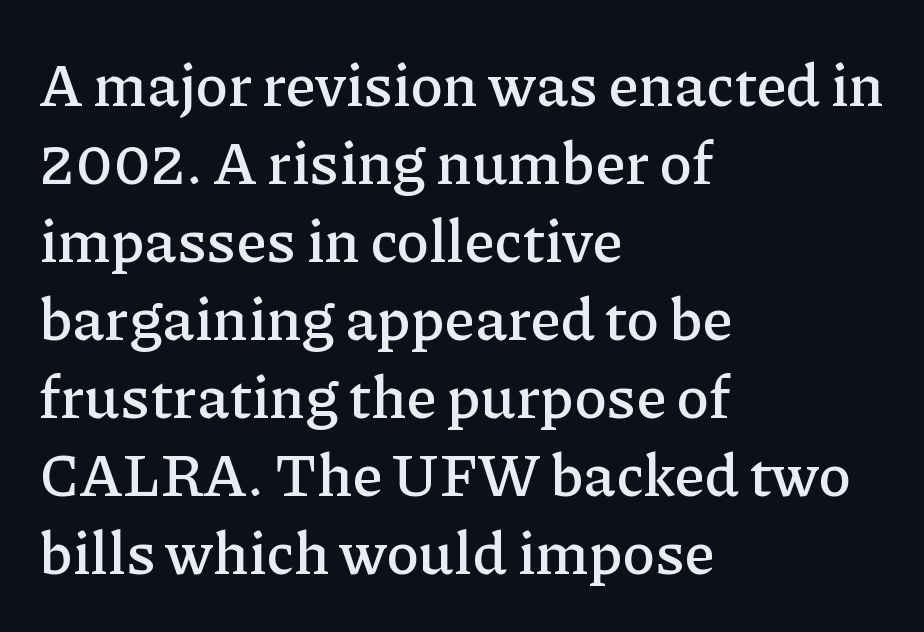
{"serif": "yes", "italic": "no", "width": "normal", "stroke_contrast": "low", "x_height": "medium", "monospaced": "no", "underline": "no", "align": "left", "line_spacing": "normal", "line_spacing_ratio": 1.3, "letter_spacing": "normal", "letter_spacing_em": 0.0, "glyph_px": 60}
